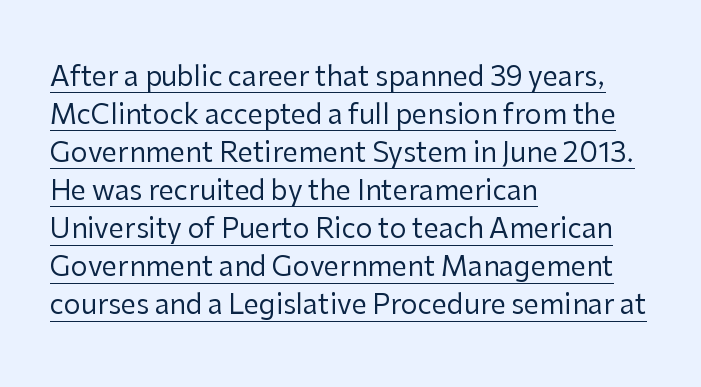
If you drew a ruler down the left edge, every line would touch it. A typesetter would call this zero additional tracking. The passage shown is not bold in any degree. Caption: lettering with a line underneath. Does the leading feel generous? No, just average. Do the letters lean? They stand straight.
